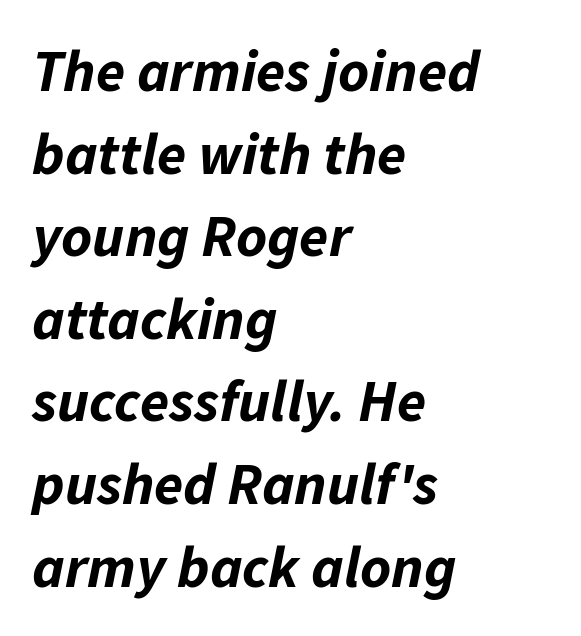
{"italic": "yes", "lean": "right", "slant_degrees": 11, "bold": "yes", "weight": "bold", "width": "normal", "stroke_contrast": "low", "x_height": "medium", "monospaced": "no", "underline": "no", "align": "left", "line_spacing": "normal", "line_spacing_ratio": 1.4, "letter_spacing": "normal", "letter_spacing_em": 0.0, "glyph_px": 59}
